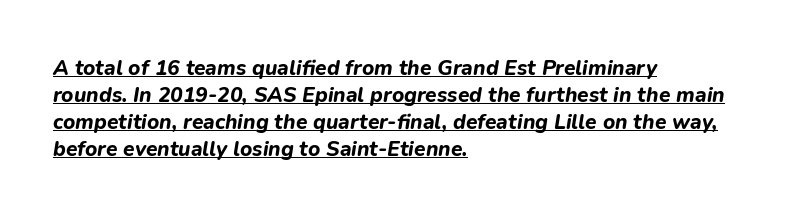
These lines carry a lot of weight — the face is fully bold. The paragraph shown leans on its left margin. The string is rendered with underlining switched on. This rendering leaves character spacing at its baseline value. The axis of the letterforms is tilted away from vertical.
